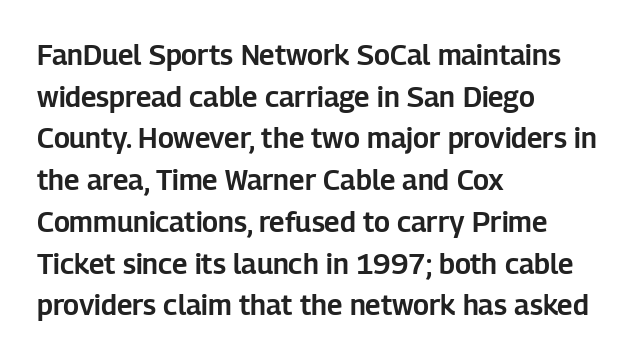
{"serif": "no", "italic": "no", "width": "normal", "stroke_contrast": "low", "x_height": "medium", "monospaced": "no", "underline": "no", "align": "left", "line_spacing": "normal", "line_spacing_ratio": 1.49, "letter_spacing": "normal", "letter_spacing_em": 0.0, "glyph_px": 28}
